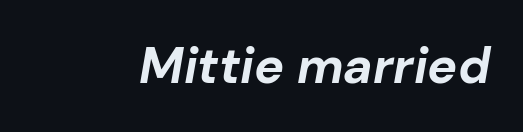
Q: Is the text bold? A: Yes.
Q: Is the text italic (slanted)? A: Yes, it leans right by about 10 degrees.
Q: Is the text underlined? A: No.
Q: Is the spacing between letters normal or unusually wide? A: Normal.
Q: Width (condensed, normal, or wide)? A: Normal.
Q: Stroke contrast? A: Low.
Q: x-height? A: Medium.
Q: Monospaced? A: No.
